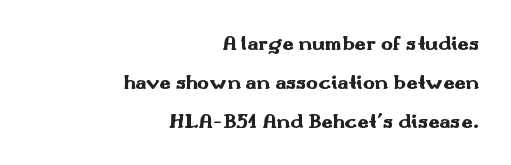
Q: Is the text bold? A: Yes.
Q: Is the text italic (slanted)? A: No, it is upright.
Q: Is the text underlined? A: No.
Q: How is the paragraph aligned? A: Right-aligned.
Q: Is the spacing between letters normal or unusually wide? A: Normal.
Q: Is the spacing between lines tight, normal or loose? A: Loose.
